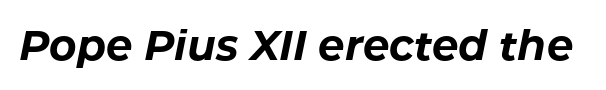
The image shows 42 px bold type, italic (leaning right); set normal letter spacing, not underlined; low stroke contrast and a medium x-height.
